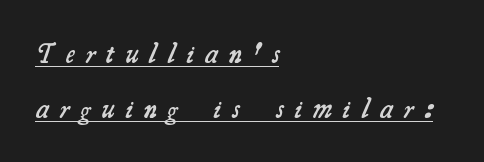
The image shows 28 px semibold serif type; set left-aligned, loose line spacing (1.96x), unusually wide letter spacing (+0.41 em), underlined; medium stroke contrast and a small x-height.
